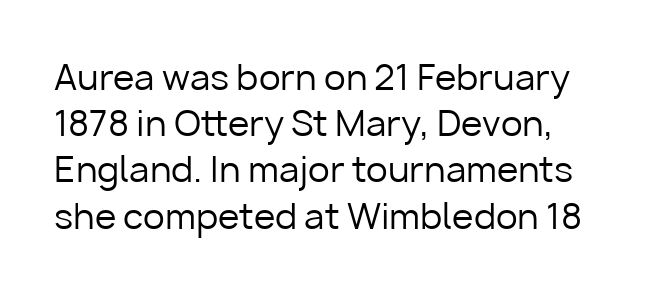
{"serif": "no", "italic": "no", "bold": "no", "weight": "regular", "width": "normal", "stroke_contrast": "low", "x_height": "medium", "monospaced": "no", "underline": "no", "line_spacing": "normal", "line_spacing_ratio": 1.32, "letter_spacing": "normal", "letter_spacing_em": 0.0, "glyph_px": 35}
